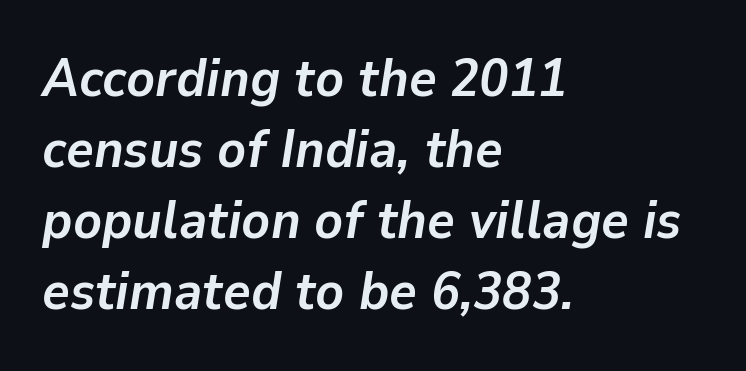
Q: Is the text bold? A: Yes.
Q: Is the text italic (slanted)? A: Yes, it leans right by about 9 degrees.
Q: Is the text underlined? A: No.
Q: How is the paragraph aligned? A: Left-aligned.
Q: Is the spacing between letters normal or unusually wide? A: Normal.
Q: Is the spacing between lines tight, normal or loose? A: Normal.
Q: Width (condensed, normal, or wide)? A: Normal.
Q: Stroke contrast? A: Low.
Q: x-height? A: Medium.
Q: Monospaced? A: No.
